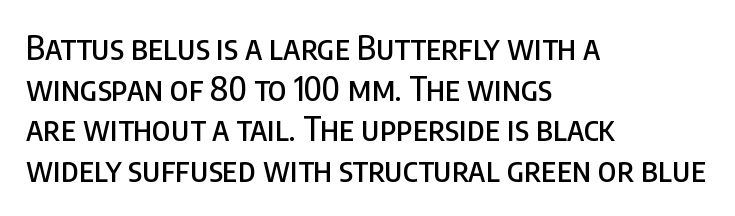
The image shows 33 px condensed sans-serif type, upright; set left-aligned, line spacing 1.23x, normal letter spacing, not underlined; low stroke contrast and a large x-height.
